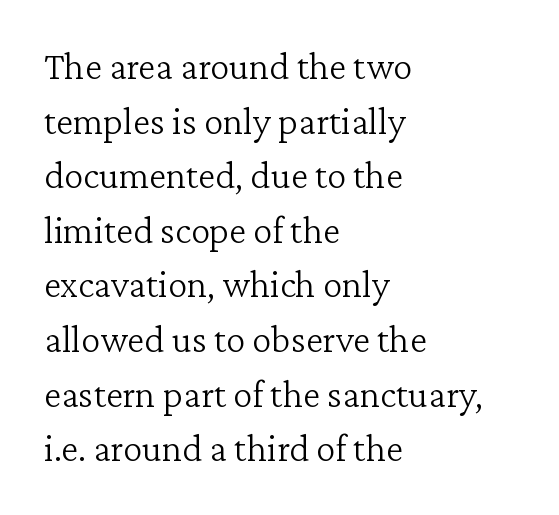
Does the copy run flush right? No — it runs flush left. Serif or sans? Serif — the stroke terminals have little feet. Think of a printed novel: that variable character pitch is what you see here. Each new line begins a customary step beneath the previous one. The weight would be labelled regular, book, light, or lighter still.
